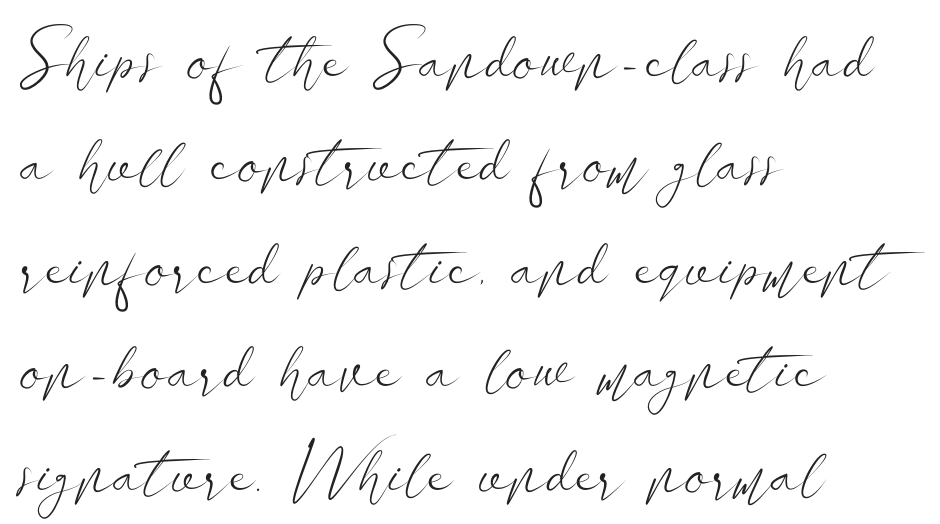
These lines are rendered in a variable-pitch font. The lines in this sample share a left origin and differ only in where they stop. No heavy texture on the line: the type isn't bold. Each row of text sits above clean, open space. Does extra space separate the letters? No, they use regular spacing. Baseline-to-baseline distance is the conventional proportion of letter height.
